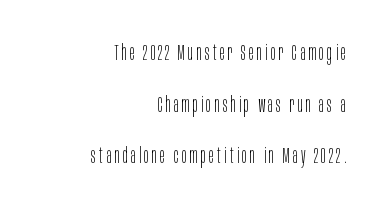
The image shows 21 px text type, upright; set right-aligned, loose line spacing (2.46x), not underlined.
